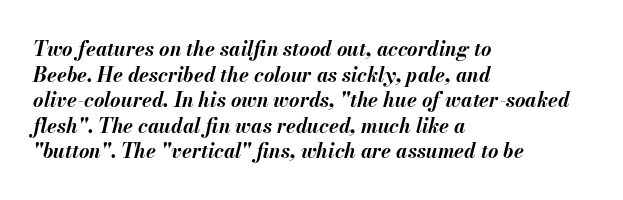
The leading is moderate, giving the passage an even texture. There is no visible air inserted between adjacent glyphs. Quick note: underline off. This is oblique type, the kind used for emphasis or titles. Reading down the block, your eye returns to a fixed left position each line. Heavy-handed strokes throughout: this text is bold.
